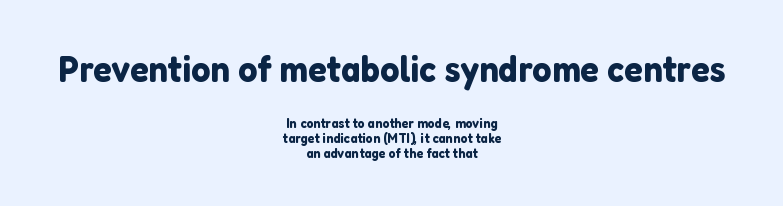
The image shows 38 px sans-serif type, upright; set centered, tight line spacing (1.05x), normal letter spacing, not underlined; the first (top) block is 2.71x larger; low stroke contrast and a medium x-height.
